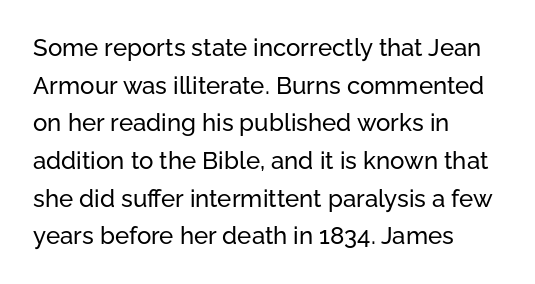
The image shows 24 px text type, upright; set left-aligned, normal line spacing (1.57x), normal letter spacing, not underlined.
